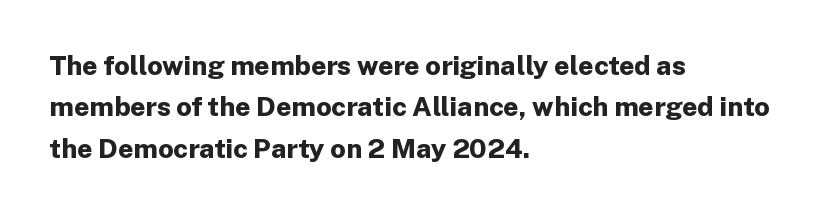
This block has exactly the height ordinary leading produces. The letterforms sit shoulder to shoulder at normal distance. On the weight axis this lands at bold, roughly 700. Line beginnings align vertically; line endings do not. A roman cut, with each character standing at attention.
